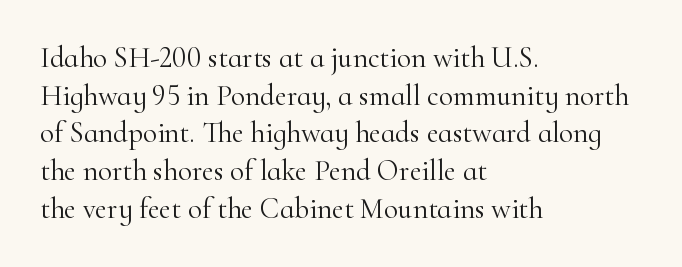
The image shows 29 px light serif type, upright; set left-aligned, normal line spacing (1.3x), normal letter spacing, not underlined; high stroke contrast and a small x-height.
